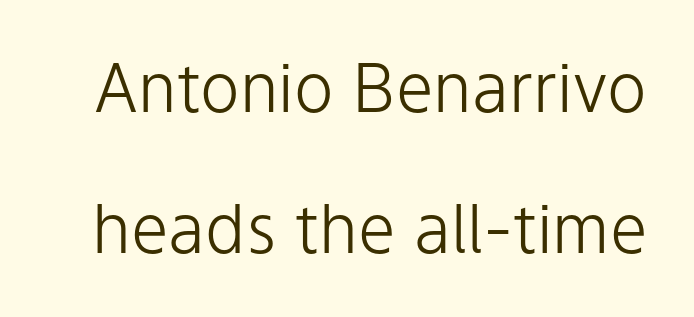
{"serif": "no", "italic": "no", "bold": "no", "weight": "light", "width": "normal", "stroke_contrast": "low", "x_height": "medium", "monospaced": "no", "underline": "no", "line_spacing": "loose", "line_spacing_ratio": 2.1, "letter_spacing": "normal", "letter_spacing_em": 0.0, "glyph_px": 67}
